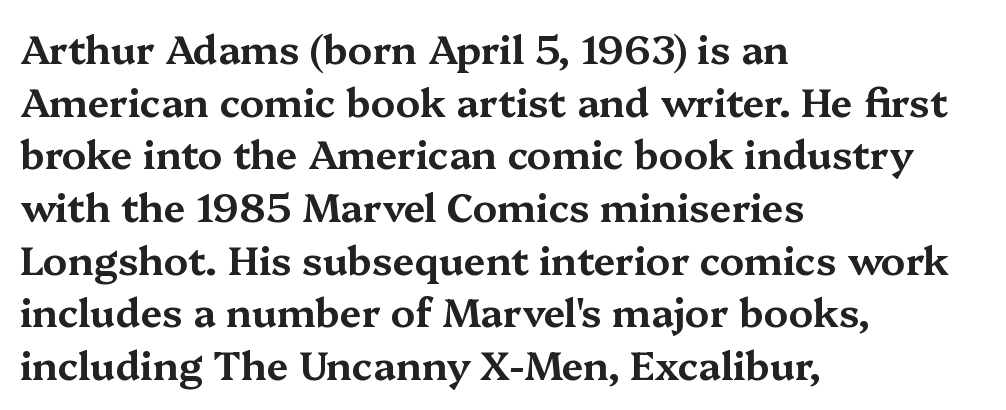
Q: Is the text italic (slanted)? A: No, it is upright.
Q: Is the typeface a serif or a sans-serif typeface? A: Serif.
Q: Is the text underlined? A: No.
Q: How is the paragraph aligned? A: Left-aligned.
Q: Is the spacing between letters normal or unusually wide? A: Normal.
Q: Is the spacing between lines tight, normal or loose? A: Normal.
Q: Width (condensed, normal, or wide)? A: Wide.
Q: Stroke contrast? A: Medium.
Q: x-height? A: Medium.
Q: Monospaced? A: No.
